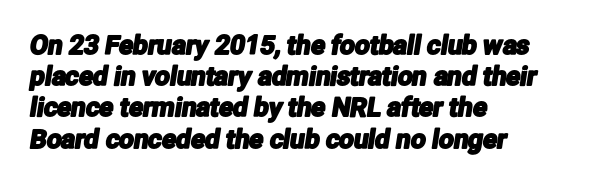
The passage is arranged the way most books set body copy — flush left. A clean baseline with only descenders dipping below it. Honestly, the letter spacing is just normal — you wouldn't notice it.
